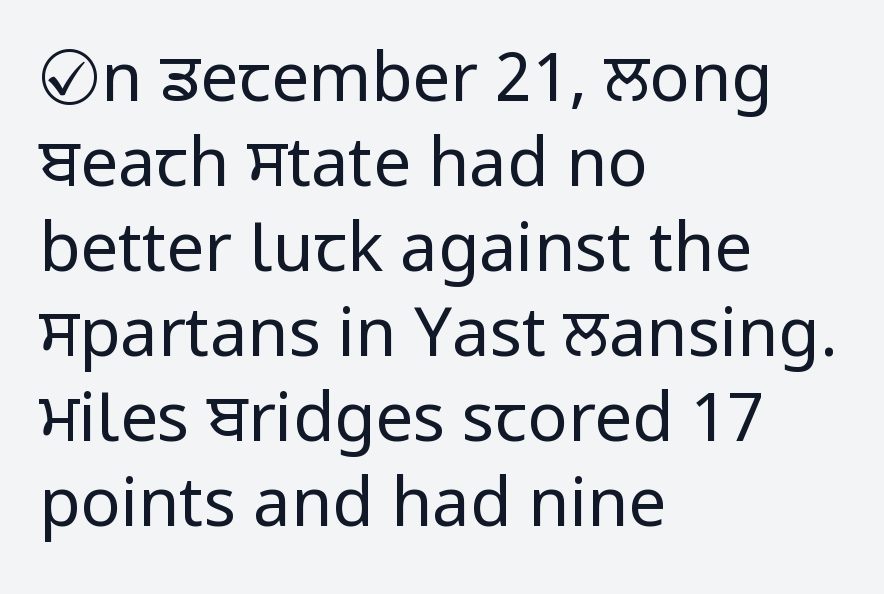
{"serif": "no", "italic": "no", "bold": "no", "weight": "regular", "width": "condensed", "stroke_contrast": "low", "x_height": "large", "monospaced": "no", "underline": "no", "align": "left", "line_spacing": "normal", "line_spacing_ratio": 1.27, "letter_spacing": "normal", "letter_spacing_em": 0.0, "glyph_px": 67}
